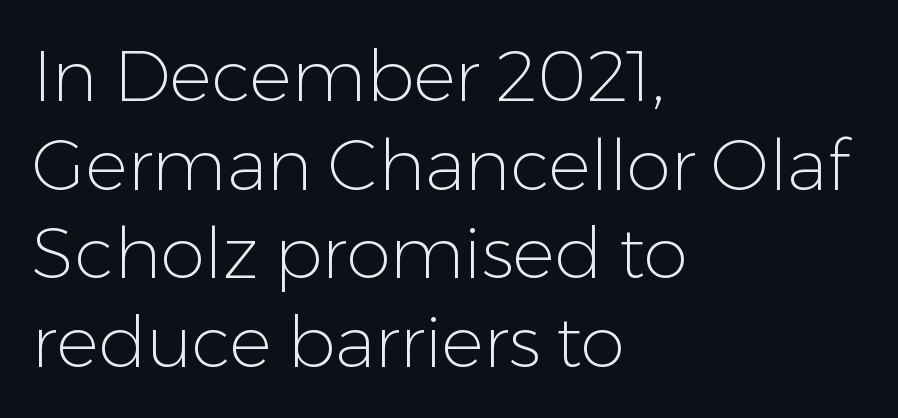
Posture: straight, roman, zero tilt. The characters are drawn with everyday or finer stroke widths. Descenders are the only things crossing below the line. The lines in this sample share a left origin and differ only in where they stop.
